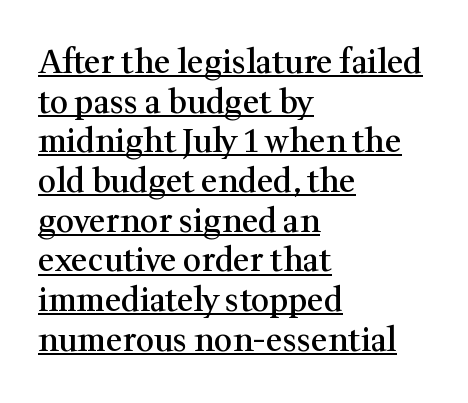
The image shows 32 px semibold serif type, upright; set left-aligned, line spacing 1.24x, normal letter spacing, underlined; medium stroke contrast and a medium x-height.
